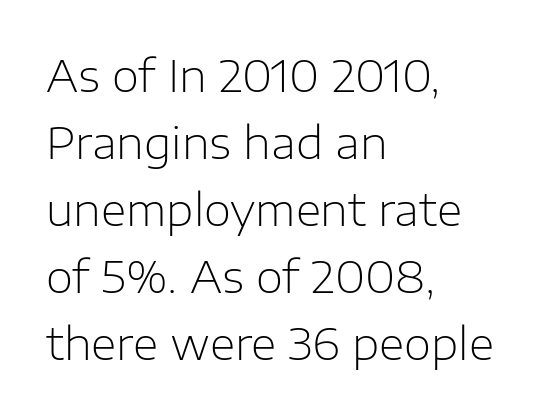
Q: Is the text bold? A: No.
Q: Is the text italic (slanted)? A: No, it is upright.
Q: Is the typeface a serif or a sans-serif typeface? A: Sans-serif.
Q: Is the text underlined? A: No.
Q: How is the paragraph aligned? A: Left-aligned.
Q: Is the spacing between letters normal or unusually wide? A: Normal.
Q: Is the spacing between lines tight, normal or loose? A: Normal.
Q: Width (condensed, normal, or wide)? A: Normal.
Q: Stroke contrast? A: Low.
Q: x-height? A: Medium.
Q: Monospaced? A: No.
